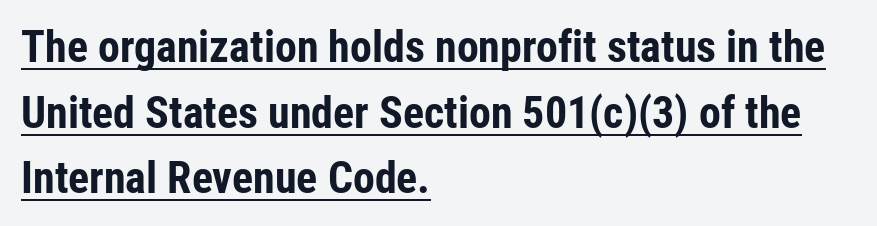
The face used here is a sans, in the tradition of grotesques and geometrics. A typesetter would call this proportional, since set widths differ per character. These lines were composed using upright roman letters. Students, this is bold: see how much ink each stroke carries. The line-height multiplier appears to be the usual default.
